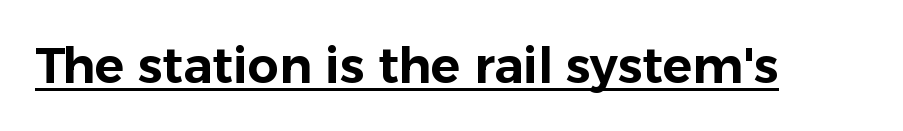
{"serif": "no", "italic": "no", "width": "normal", "stroke_contrast": "low", "x_height": "medium", "monospaced": "no", "underline": "yes", "letter_spacing": "normal", "letter_spacing_em": 0.0, "glyph_px": 49}
